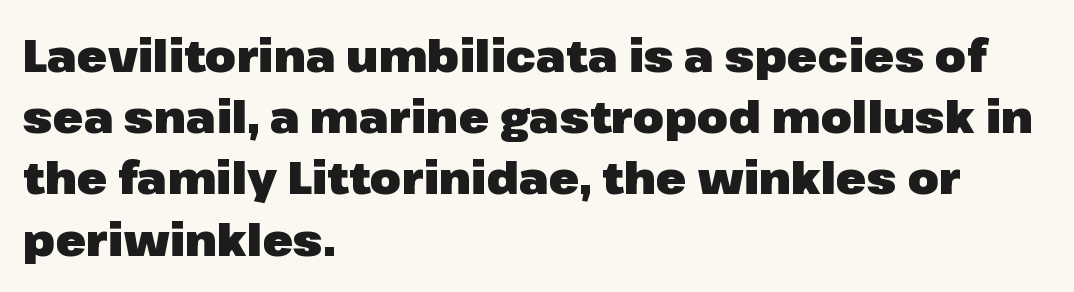
What stands out about the letter spacing? Nothing — it is the standard amount. The gap between lines stays unmarked. This sample keeps an unexceptional amount of space between lines. Font category for this specimen: sans-serif. If you drew a line through each stem, it would be perfectly vertical.
